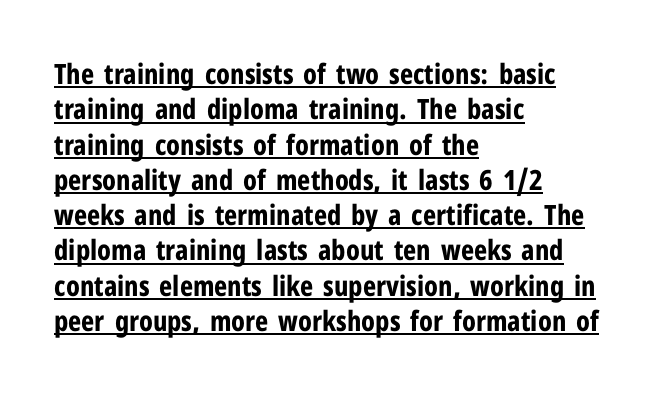
{"serif": "no", "italic": "no", "bold": "yes", "weight": "bold", "width": "condensed", "stroke_contrast": "low", "x_height": "medium", "monospaced": "no", "underline": "yes", "align": "left", "line_spacing": "normal", "line_spacing_ratio": 1.26, "letter_spacing": "normal", "letter_spacing_em": 0.0, "glyph_px": 28}
